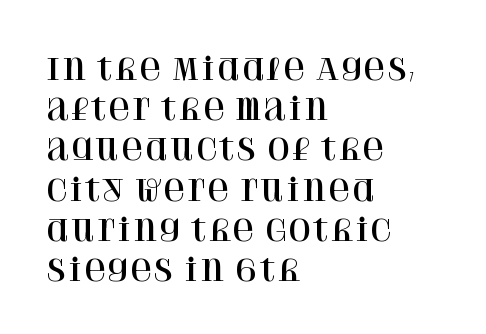
{"serif": "yes", "italic": "no", "width": "normal", "stroke_contrast": "high", "x_height": "large", "monospaced": "no", "underline": "no", "align": "left", "line_spacing": "normal", "line_spacing_ratio": 1.34, "letter_spacing": "normal", "letter_spacing_em": 0.0, "glyph_px": 30}
